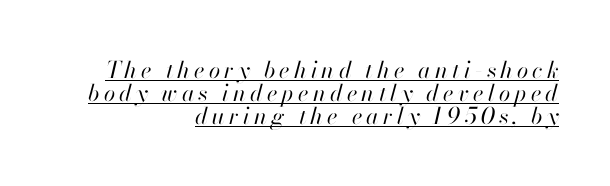
Style check: oblique. These lines stack with their right ends in a neat column. Somebody hit Ctrl+U on this one — the words are underlined. This sample trades vertical openness for compactness between lines. Stems here are at most as thick as an everyday book face.
